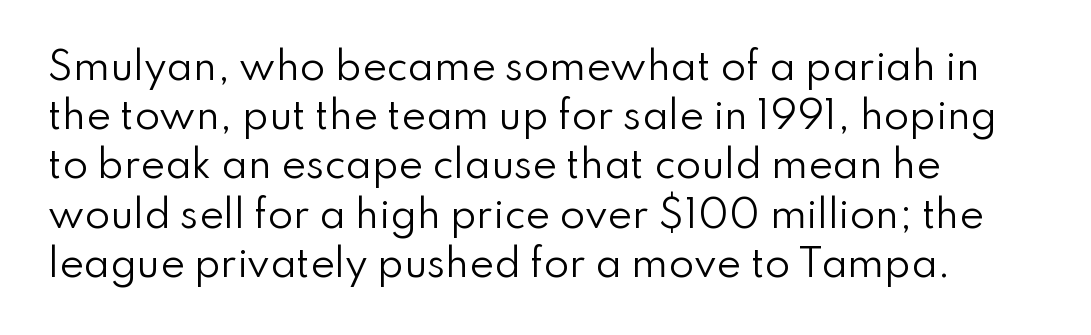
Q: Is the text bold? A: No.
Q: Is the text italic (slanted)? A: No, it is upright.
Q: Is the typeface a serif or a sans-serif typeface? A: Sans-serif.
Q: Is the text underlined? A: No.
Q: How is the paragraph aligned? A: Left-aligned.
Q: Is the spacing between letters normal or unusually wide? A: Normal.
Q: Is the spacing between lines tight, normal or loose? A: Normal.
Q: Width (condensed, normal, or wide)? A: Normal.
Q: Stroke contrast? A: Low.
Q: x-height? A: Small.
Q: Monospaced? A: No.
